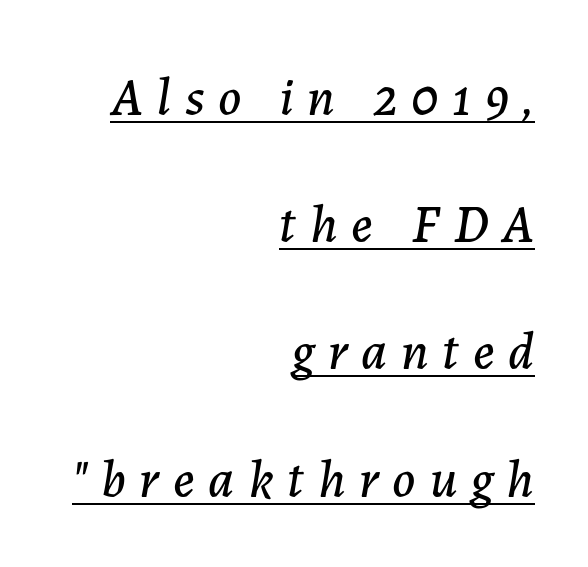
In designer terms, the underline attribute is active on this setting. You could not count columns in this text — the font is proportionally spaced. This is oblique type, the kind used for emphasis or titles. Vertical spacing — loose. This sample is right-justified, so line beginnings fall wherever the words allow. What stands out about the letter spacing? Its width — letters are far apart.
